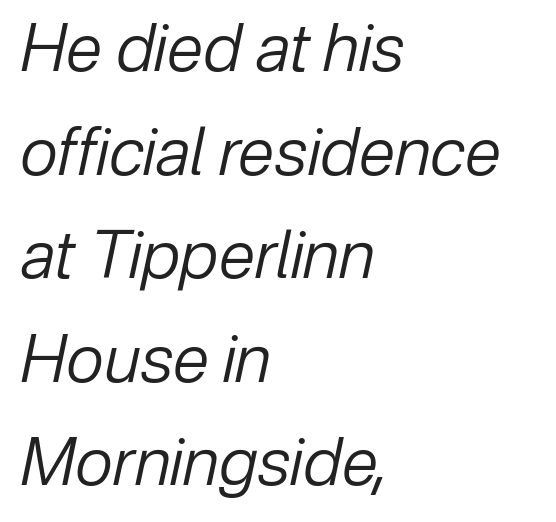
Which margin do the lines hug? The left one — the right edge is uneven. Observe the ordinary spacing: letters are neighbours, not strangers. Note the varied advance widths — an 'i' is clearly narrower than an 'm'. The face used here has a pronounced slope to its letters. The words here are not underlined.
